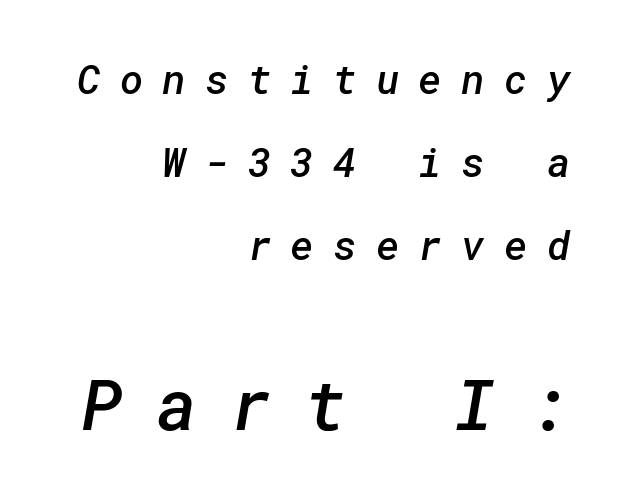
Q: Is the text bold? A: Semi-bold.
Q: Is the typeface a serif or a sans-serif typeface? A: Sans-serif.
Q: Is the text underlined? A: No.
Q: How is the paragraph aligned? A: Right-aligned.
Q: Is the spacing between letters normal or unusually wide? A: Unusually wide.
Q: Is the spacing between lines tight, normal or loose? A: Loose.
Q: Which block of text is set in a larger size, the first (top) or the second (bottom)? A: The second (bottom) one.
Q: Width (condensed, normal, or wide)? A: Normal.
Q: Stroke contrast? A: Low.
Q: x-height? A: Medium.
